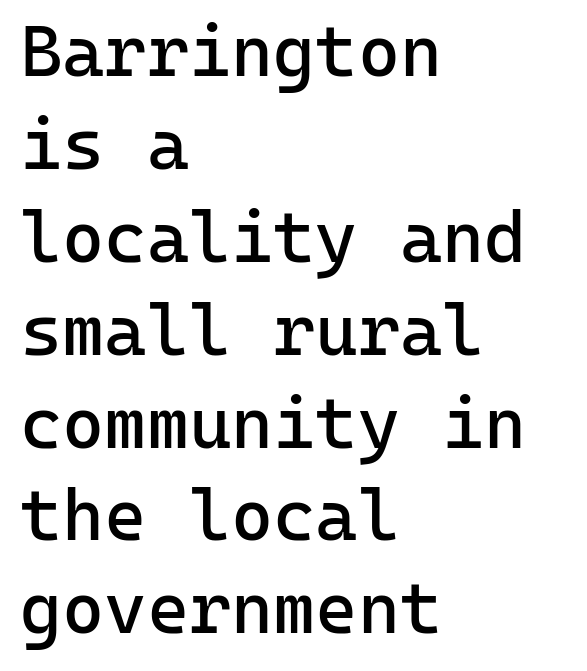
Spacing between characters is what you'd get straight out of the box. The font sits on the lighter half of the weight spectrum, regular included. Words float on clear page, feet unadorned. These lines are rendered in a fixed-pitch font.
